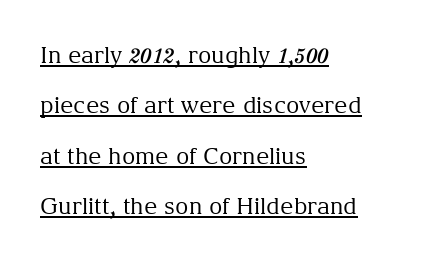
{"italic": "no", "bold": "no", "underline": "yes", "align": "left", "line_spacing": "loose", "line_spacing_ratio": 2.19, "letter_spacing": "normal", "letter_spacing_em": 0.0, "glyph_px": 23}
